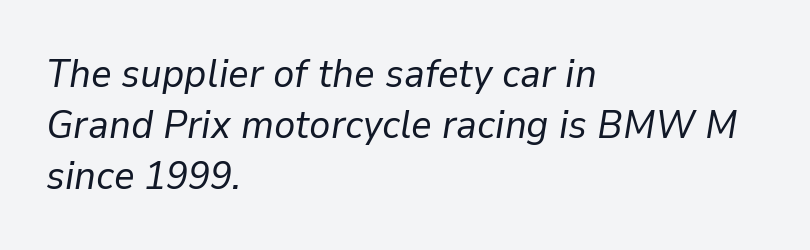
The image shows 40 px regular-weight type, italic (leaning right); set left-aligned, normal line spacing (1.27x), normal letter spacing, not underlined; low stroke contrast and a medium x-height.
